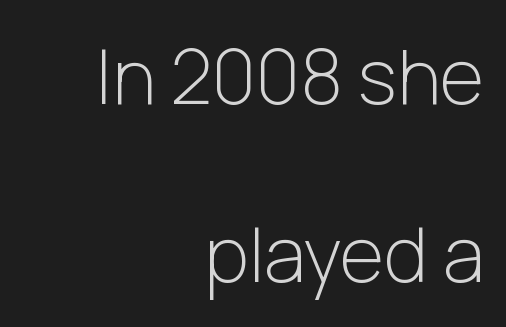
The image shows 76 px light sans-serif type, upright; set right-aligned, loose line spacing (2.34x), normal letter spacing, not underlined; low stroke contrast and a medium x-height.
